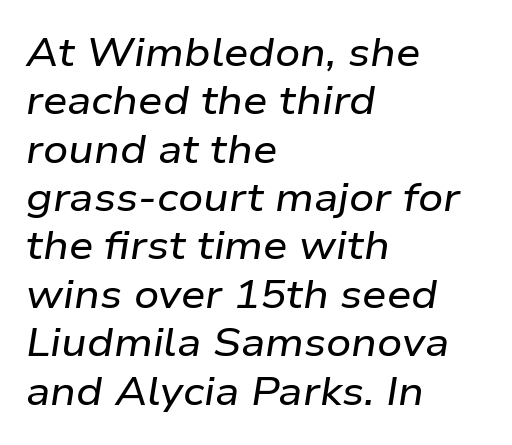
The image shows 39 px wide type, italic (leaning right); set left-aligned, line spacing 1.24x, normal letter spacing, not underlined; low stroke contrast and a medium x-height.
